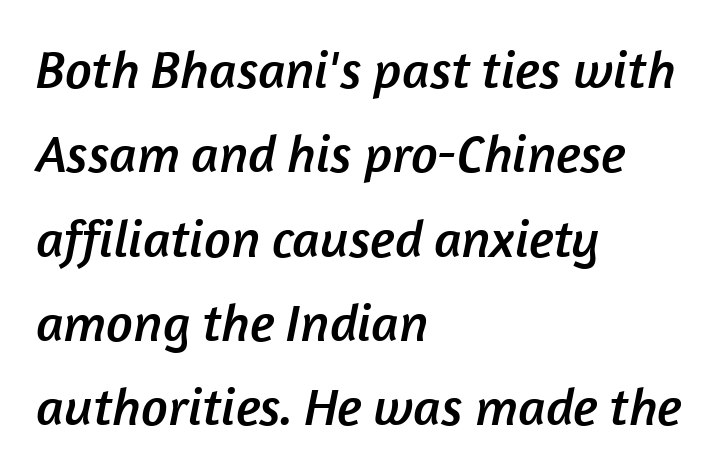
To sum up the face: it is a sans, with no serifs. Spacing verdict: proportional, widths tailored to each character. There is no visible air inserted between adjacent glyphs. Short and long lines alike share a common starting point at left. Quick note: interline space is typical. Any mark beneath the type? The region is blank.
